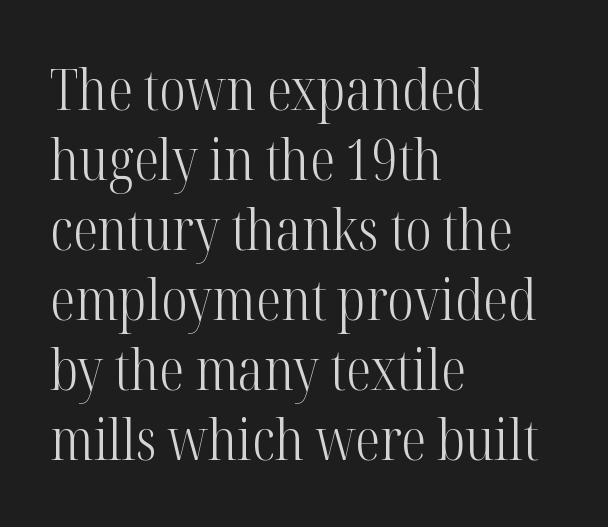
Q: Is the text bold? A: No.
Q: Is the text italic (slanted)? A: No, it is upright.
Q: Is the typeface a serif or a sans-serif typeface? A: Serif.
Q: Is the text underlined? A: No.
Q: How is the paragraph aligned? A: Left-aligned.
Q: Is the spacing between letters normal or unusually wide? A: Normal.
Q: Is the spacing between lines tight, normal or loose? A: Normal.
Q: Width (condensed, normal, or wide)? A: Condensed.
Q: Stroke contrast? A: High.
Q: x-height? A: Medium.
Q: Monospaced? A: No.
